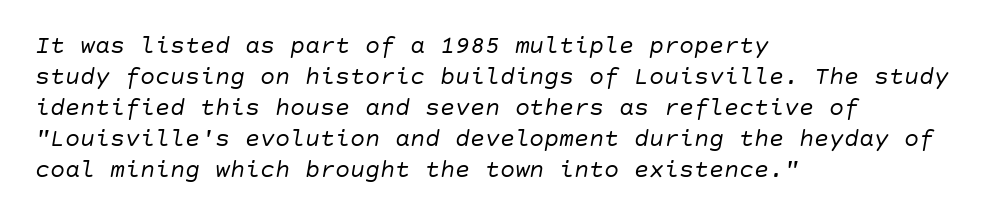
No heavy texture on the line: the type isn't bold. Slant detected: the letters are inclined. Caption: multi-line text, flush left, ragged right. Quick note: underline off. Letter spacing: default.
